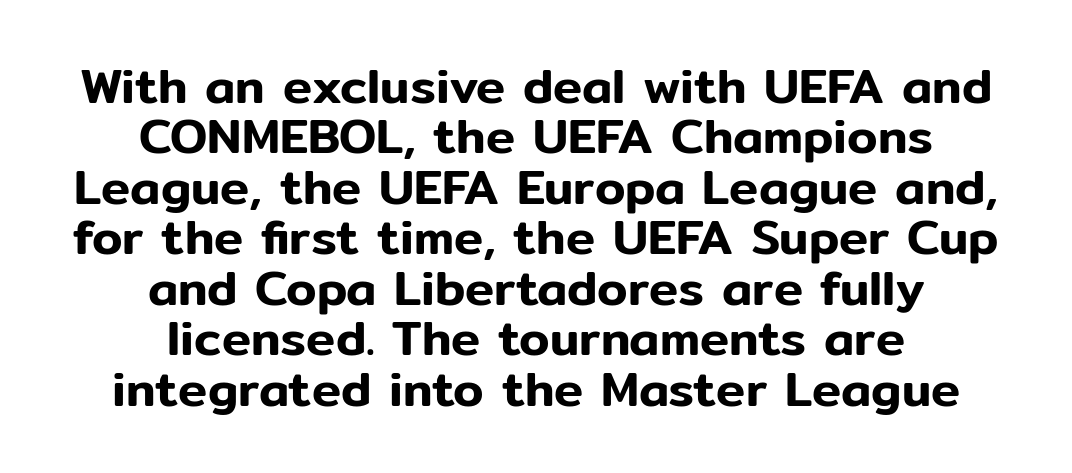
The image shows 49 px sans-serif type, upright; set centered, tight line spacing (1.03x), normal letter spacing, not underlined; low stroke contrast and a medium x-height.
